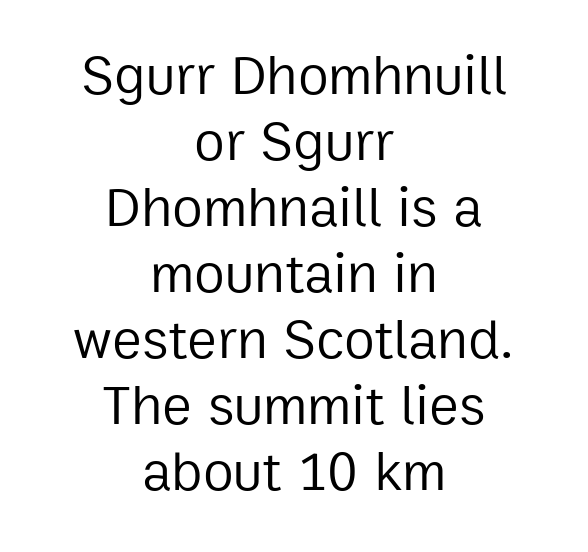
{"serif": "no", "italic": "no", "bold": "no", "weight": "regular", "width": "normal", "stroke_contrast": "low", "x_height": "medium", "monospaced": "no", "underline": "no", "align": "center", "line_spacing_ratio": 1.18, "letter_spacing": "normal", "letter_spacing_em": 0.0, "glyph_px": 56}
